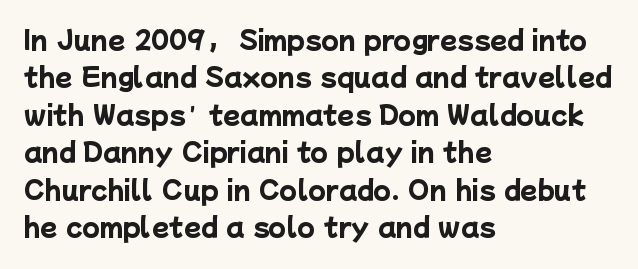
Q: Is the text bold? A: Yes.
Q: Is the text underlined? A: No.
Q: How is the paragraph aligned? A: Left-aligned.
Q: Is the spacing between letters normal or unusually wide? A: Normal.
Q: Is the spacing between lines tight, normal or loose? A: Normal.
